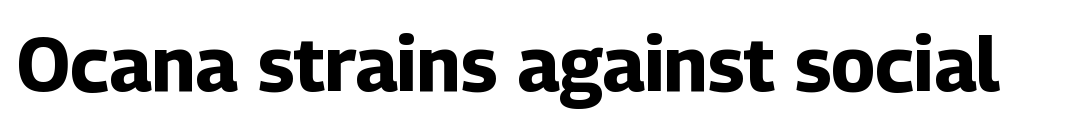
Q: Is the text bold? A: Yes.
Q: Is the text italic (slanted)? A: No, it is upright.
Q: Is the typeface a serif or a sans-serif typeface? A: Sans-serif.
Q: Is the text underlined? A: No.
Q: Is the spacing between letters normal or unusually wide? A: Normal.
Q: Width (condensed, normal, or wide)? A: Normal.
Q: Stroke contrast? A: Low.
Q: x-height? A: Medium.
Q: Monospaced? A: No.
